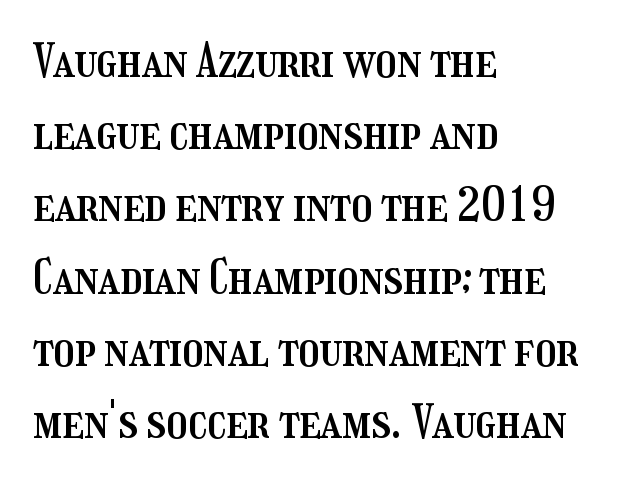
Q: Is the text italic (slanted)? A: No, it is upright.
Q: Is the text underlined? A: No.
Q: How is the paragraph aligned? A: Left-aligned.
Q: Is the spacing between letters normal or unusually wide? A: Normal.
Q: Is the spacing between lines tight, normal or loose? A: Normal.
Q: Width (condensed, normal, or wide)? A: Condensed.
Q: Stroke contrast? A: Medium.
Q: x-height? A: Medium.
Q: Monospaced? A: No.
